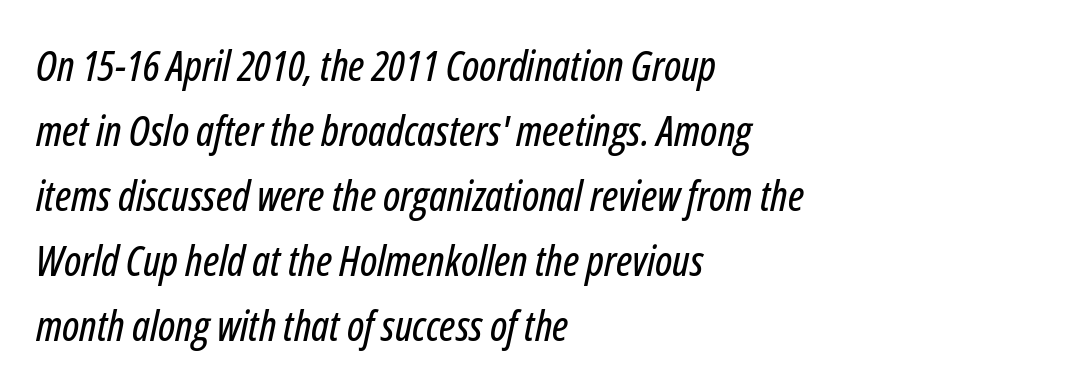
This is oblique type, the kind used for emphasis or titles. Words float on clear page, feet unadorned. Horizontally, the lines are justified to the leading edge only. Each word holds together tightly as a unit, with standard inter-letter gaps. Normally led — the rows are evenly, conventionally spaced.
